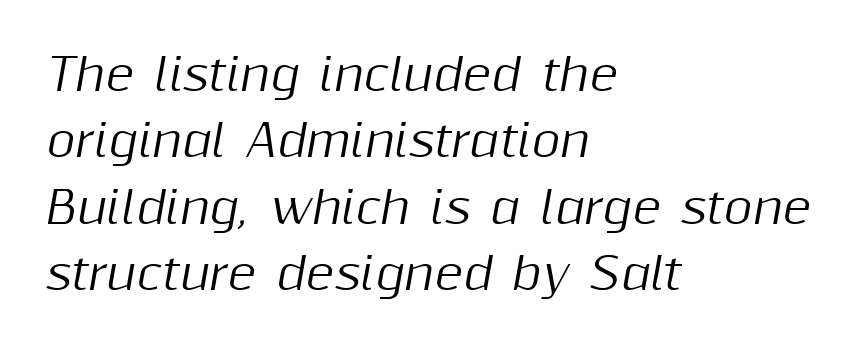
The image shows 44 px text type, italic (leaning right); set left-aligned, normal line spacing (1.51x), normal letter spacing, not underlined; medium stroke contrast and a medium x-height.
